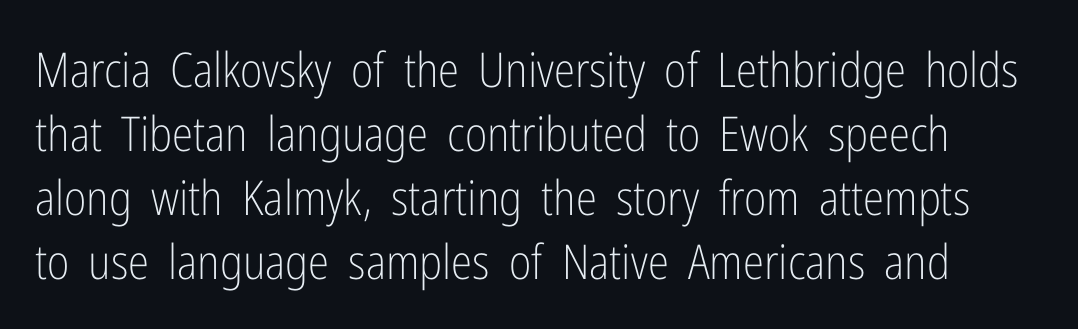
{"serif": "no", "italic": "no", "bold": "no", "weight": "light", "width": "condensed", "stroke_contrast": "low", "x_height": "medium", "monospaced": "no", "underline": "no", "line_spacing": "normal", "line_spacing_ratio": 1.33, "letter_spacing": "normal", "letter_spacing_em": 0.0, "glyph_px": 48}
